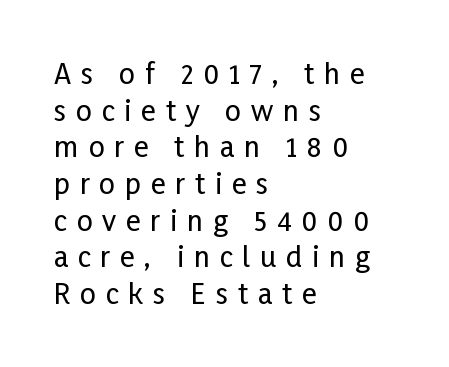
{"serif": "no", "italic": "no", "width": "condensed", "stroke_contrast": "low", "x_height": "medium", "monospaced": "no", "underline": "no", "align": "left", "line_spacing": "normal", "line_spacing_ratio": 1.31, "letter_spacing": "wide", "letter_spacing_em": 0.35, "glyph_px": 28}
